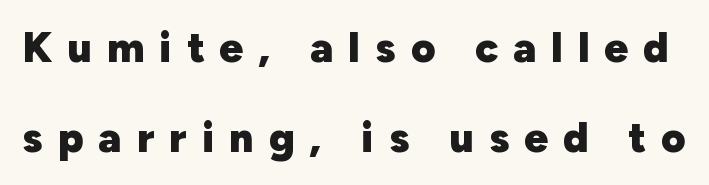
The image shows 42 px heavy sans-serif type, upright; set loose line spacing (2.14x), unusually wide letter spacing (+0.36 em), not underlined; low stroke contrast and a medium x-height.
